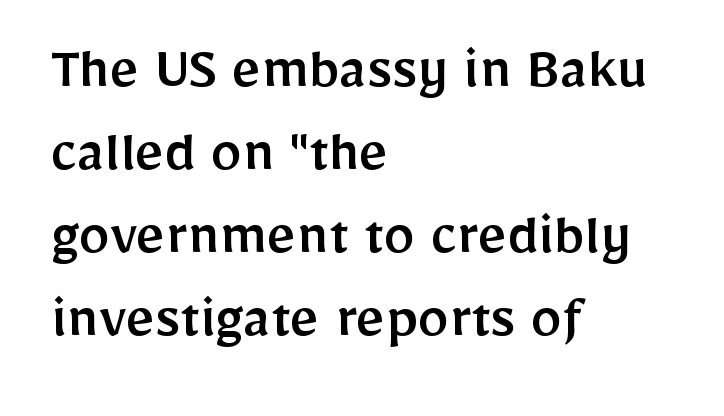
The image shows 63 px sans-serif type, upright; set left-aligned, normal line spacing (1.32x), normal letter spacing, not underlined; low stroke contrast and a medium x-height.
